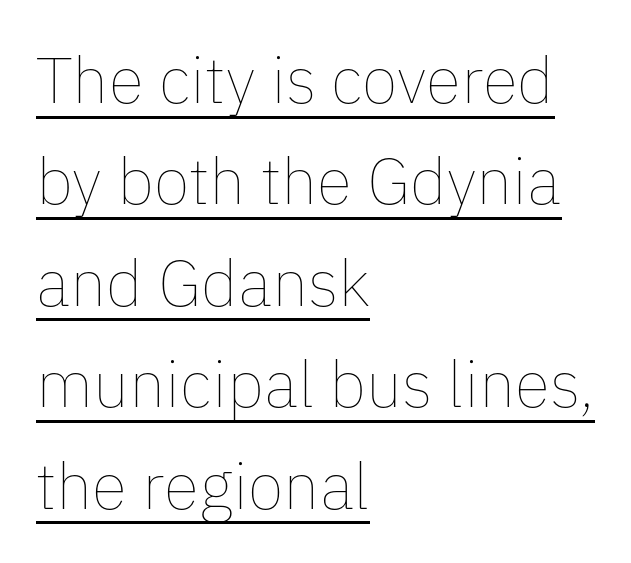
You could not count columns in this text — the font is proportionally spaced. The face used here is rendered with its standard letterfit. In CSS terms this would be text-align: left. Evenly set lines give the paragraph a standard silhouette.
